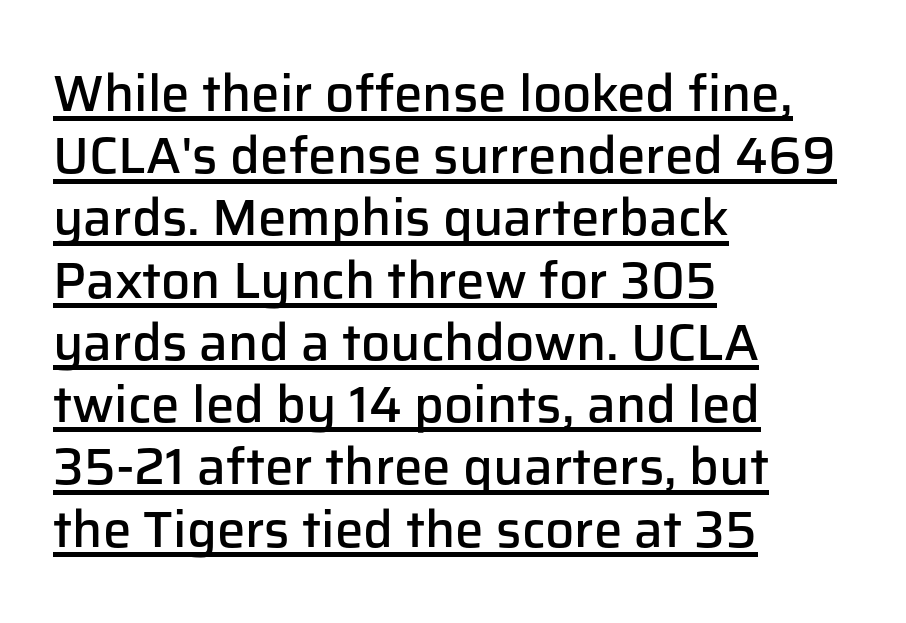
The image shows 51 px semibold sans-serif type, upright; set left-aligned, line spacing 1.22x, normal letter spacing, underlined; low stroke contrast and a medium x-height.
